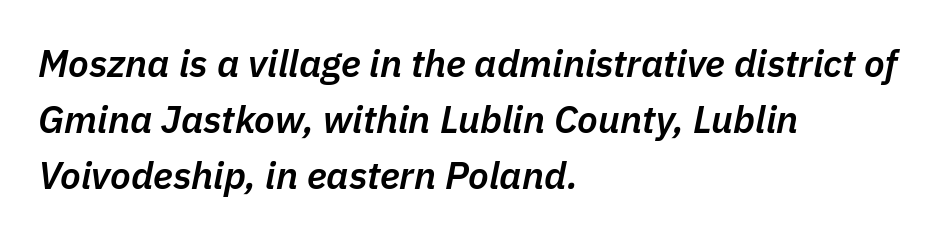
It's the slanting kind of type. Semibold letterforms, between regular and bold. The rows are spaced the way most documents space them. Glance below the letters and you will spot only blank space. These lines keep a tight, regular rhythm from letter to letter. This sample has the flowing, uneven cadence of proportional lettering.
